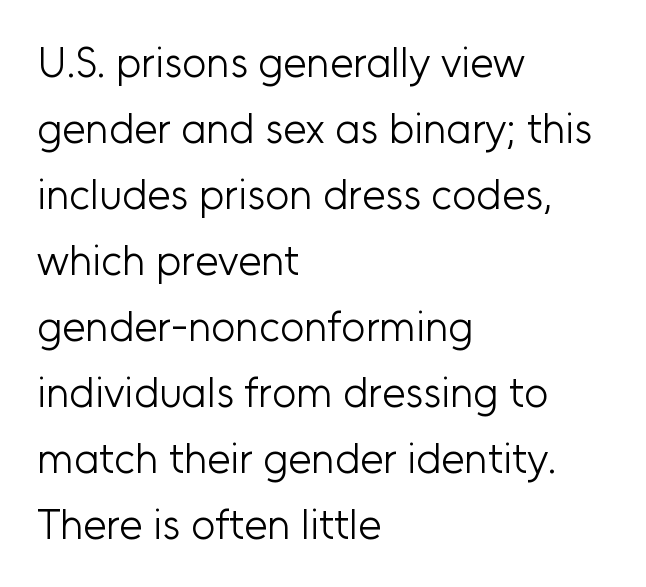
The image shows 42 px light sans-serif type, upright; set left-aligned, normal line spacing (1.57x), normal letter spacing, not underlined; low stroke contrast and a medium x-height.
